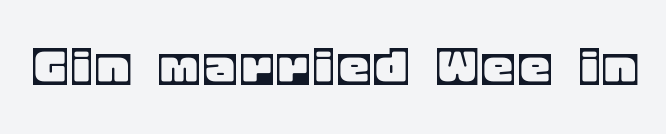
Unlike italic type, these characters show no tilt at all. The passage shown is not underscored anywhere. Note the varied advance widths — an 'i' is clearly narrower than an 'm'.
